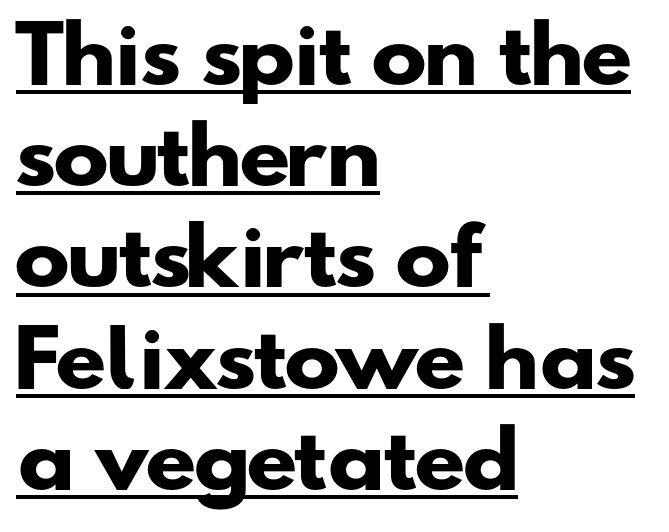
Q: Is the text bold? A: Yes.
Q: Is the typeface a serif or a sans-serif typeface? A: Sans-serif.
Q: Is the text underlined? A: Yes.
Q: How is the paragraph aligned? A: Left-aligned.
Q: Is the spacing between letters normal or unusually wide? A: Normal.
Q: Is the spacing between lines tight, normal or loose? A: Normal.
Q: Width (condensed, normal, or wide)? A: Wide.
Q: Stroke contrast? A: Low.
Q: x-height? A: Small.
Q: Monospaced? A: No.
